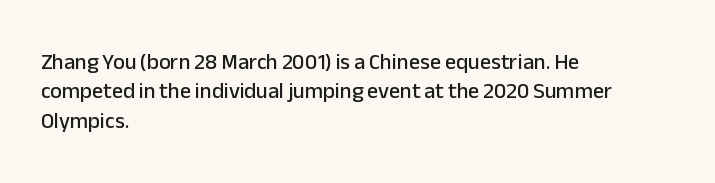
Glyph-to-glyph distance matches everyday printed text. If you drew a ruler down the left edge, every line would touch it. The letters stand upright; this is a roman face. No word sits above an underline. The line-height multiplier appears to be the usual default.
